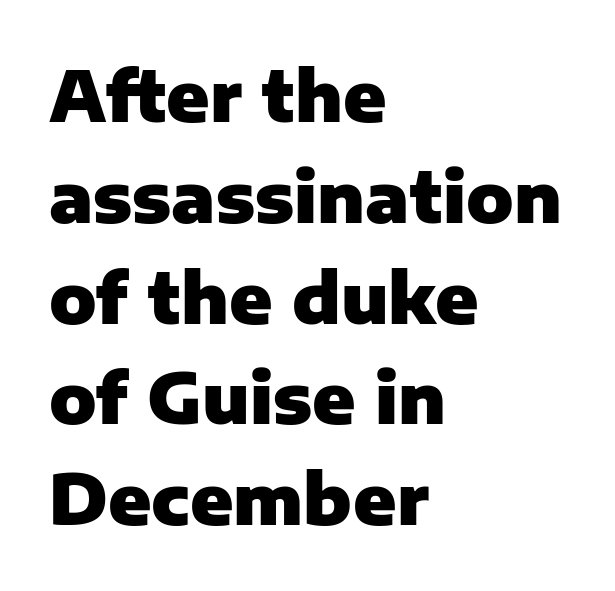
Posture: upright roman. Just letters on the line, the space beneath them empty. This is sans-serif lettering, the kind often seen on screens and signage. Varying glyph widths throughout — classic text-font behaviour. These lines sit exactly where default settings would place them.
